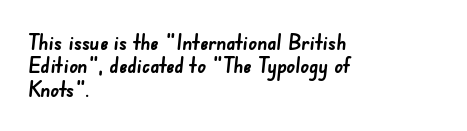
Q: Is the text bold? A: Yes.
Q: Is the text underlined? A: No.
Q: How is the paragraph aligned? A: Left-aligned.
Q: Is the spacing between letters normal or unusually wide? A: Normal.
Q: Is the spacing between lines tight, normal or loose? A: Tight.
